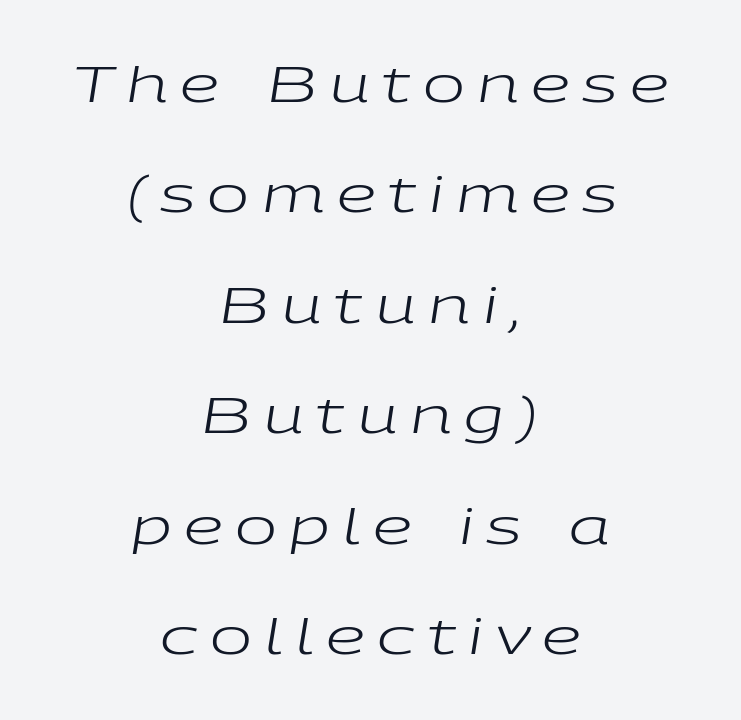
The image shows 50 px regular-weight, wide type, italic (leaning right); set centered, loose line spacing (2.21x), unusually wide letter spacing (+0.25 em), not underlined; low stroke contrast and a medium x-height.
